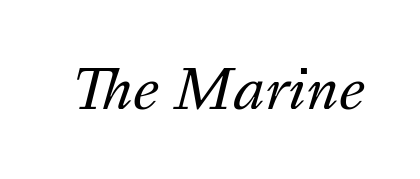
The image shows 54 px regular-weight type, italic (leaning right); set normal letter spacing, not underlined; medium stroke contrast and a medium x-height.
